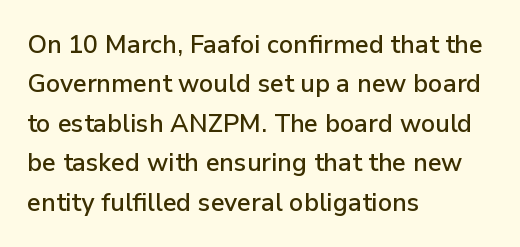
Q: Is the text italic (slanted)? A: No, it is upright.
Q: Is the text underlined? A: No.
Q: How is the paragraph aligned? A: Left-aligned.
Q: Is the spacing between letters normal or unusually wide? A: Normal.
Q: Is the spacing between lines tight, normal or loose? A: Normal.
